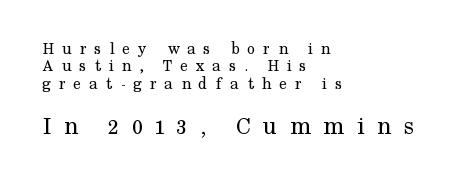
The foot of each line stays bare and open. Alignment: flush left. Between these two stacked blocks, the lower one wins on size. This sample uses expanded letter spacing, leaving extra air between glyphs.
